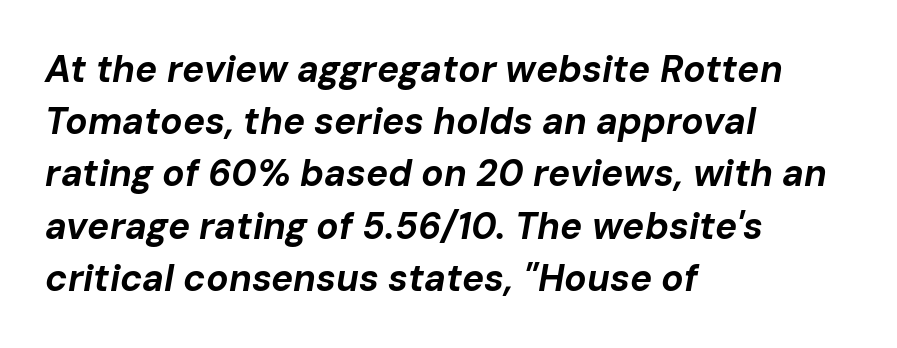
Q: Is the text bold? A: Yes.
Q: Is the text italic (slanted)? A: Yes, it leans right by about 10 degrees.
Q: Is the text underlined? A: No.
Q: How is the paragraph aligned? A: Left-aligned.
Q: Is the spacing between letters normal or unusually wide? A: Normal.
Q: Is the spacing between lines tight, normal or loose? A: Normal.
Q: Width (condensed, normal, or wide)? A: Normal.
Q: Stroke contrast? A: Low.
Q: x-height? A: Medium.
Q: Monospaced? A: No.
